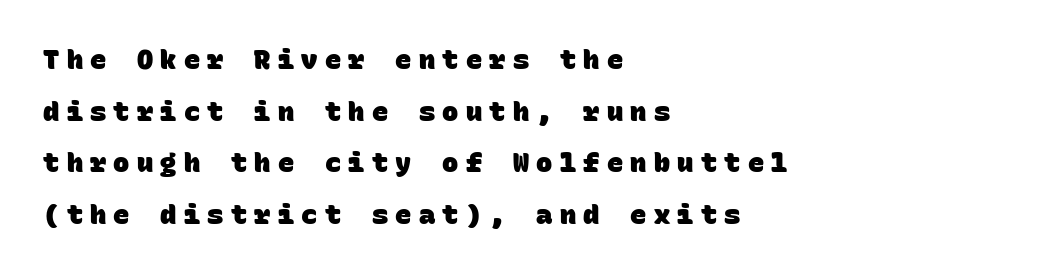
Q: Is the text bold? A: Yes.
Q: Is the text underlined? A: No.
Q: How is the paragraph aligned? A: Left-aligned.
Q: Is the spacing between letters normal or unusually wide? A: Unusually wide.
Q: Is the spacing between lines tight, normal or loose? A: Loose.
